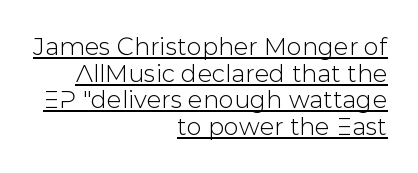
{"italic": "no", "underline": "yes", "align": "right", "line_spacing": "tight", "line_spacing_ratio": 1.11, "letter_spacing": "normal", "letter_spacing_em": 0.0, "glyph_px": 24}
